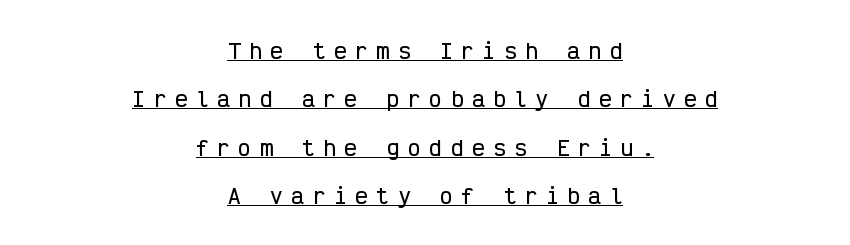
The image shows 21 px text type, upright; set centered, loose line spacing (2.3x), unusually wide letter spacing (+0.41 em), underlined.
